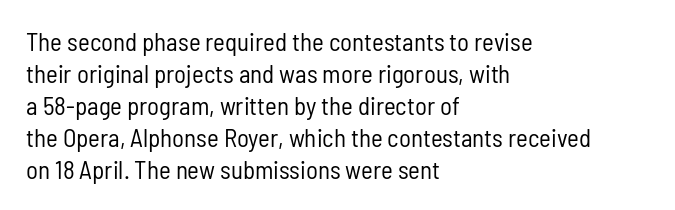
Glance below the letters and you will spot only blank space. The weight tops out at a normal text grade. Teacher's note: observe the even left margin — that is flush-left alignment. Interline gaps are of average width in this sample. In terms of posture, this sample is upright.
